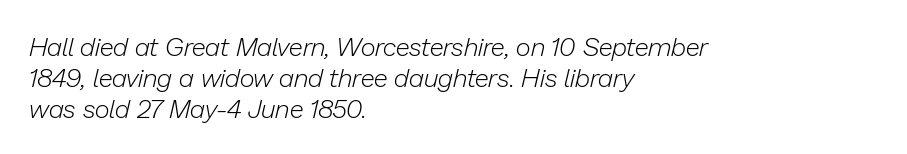
The image shows 26 px text type, italic (leaning right); set left-aligned, line spacing 1.2x, normal letter spacing, not underlined.
